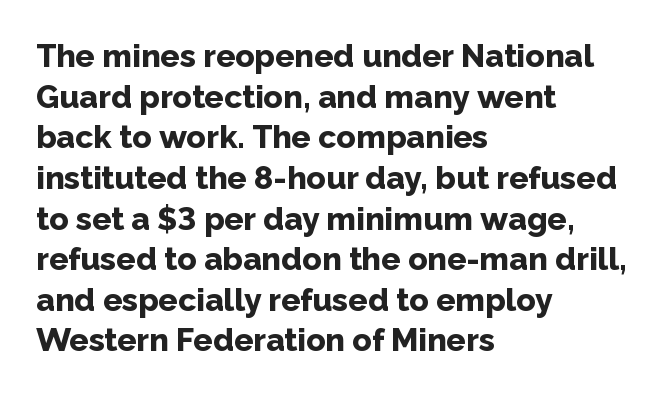
The glyphs have the mass of a bold cut. Rows of type keep a routine distance in the vertical direction. The typography opts for an upright posture over an oblique one. Varying glyph widths throughout — classic text-font behaviour. Visually the block forms a straight wall on the left and a jagged coastline on the right.
